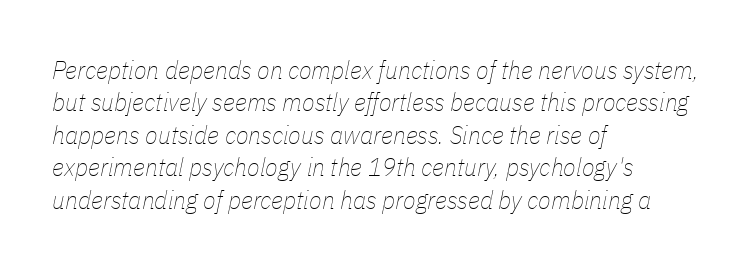
The passage shown is not bold in any degree. Compared with typical body copy, the letter spacing here is the same. The area under the type is left untouched. The designer left line spacing at the default. In terms of posture, this sample is oblique. Horizontally, the lines are justified to the leading edge only.
